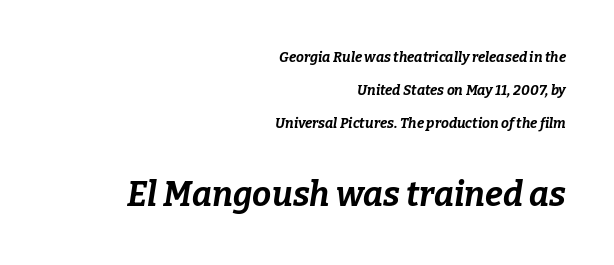
The later block is typeset at a bigger size than the earlier block. The face used here is proportionally spaced, like ordinary book or web type. These lines stand farther apart than default settings would place them. Right-aligned paragraph, ragged on the left. A bare baseline throughout the passage. Weight: bold.
